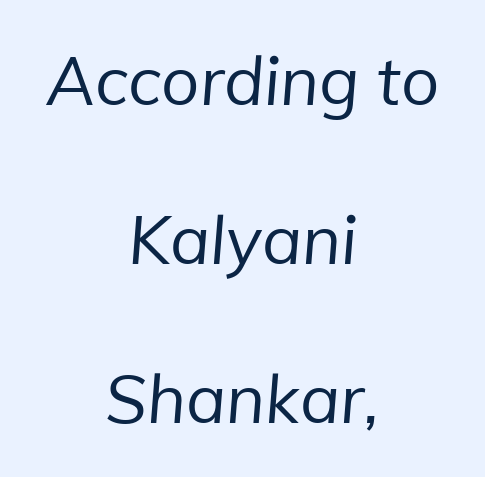
{"serif": "no", "bold": "no", "weight": "regular", "width": "normal", "stroke_contrast": "low", "x_height": "medium", "monospaced": "no", "underline": "no", "align": "center", "line_spacing": "loose", "line_spacing_ratio": 2.37, "letter_spacing": "normal", "letter_spacing_em": 0.0, "glyph_px": 67}
